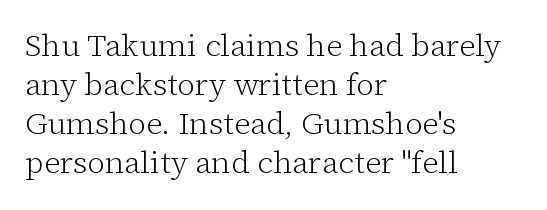
Letter spacing: default. Stems here are at most as thick as an everyday book face. Ordinary non-slanted type is in use. Normally led — the rows are evenly, conventionally spaced. Has an underline been added? It has not.
